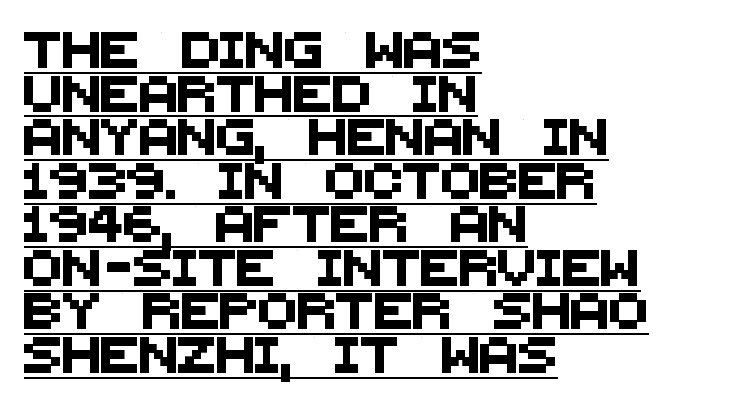
Q: Is the typeface a serif or a sans-serif typeface? A: Sans-serif.
Q: Is the text underlined? A: Yes.
Q: How is the paragraph aligned? A: Left-aligned.
Q: Is the spacing between letters normal or unusually wide? A: Normal.
Q: Width (condensed, normal, or wide)? A: Normal.
Q: Stroke contrast? A: Medium.
Q: x-height? A: Large.
Q: Monospaced? A: No.
